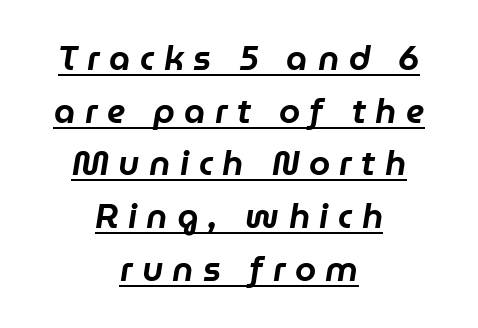
{"italic": "yes", "lean": "right", "slant_degrees": 9, "width": "normal", "stroke_contrast": "low", "x_height": "medium", "monospaced": "no", "underline": "yes", "align": "center", "line_spacing": "normal", "line_spacing_ratio": 1.55, "letter_spacing": "wide", "letter_spacing_em": 0.28, "glyph_px": 34}
